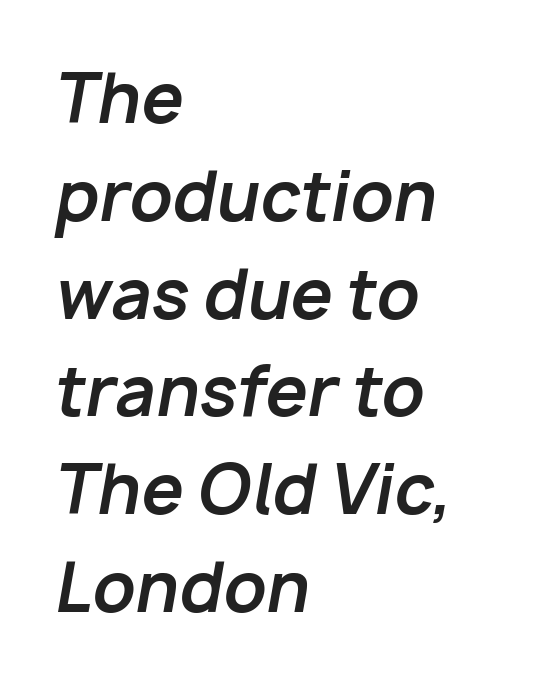
Q: Is the text bold? A: Yes.
Q: Is the text italic (slanted)? A: Yes, it leans right by about 10 degrees.
Q: Is the text underlined? A: No.
Q: How is the paragraph aligned? A: Left-aligned.
Q: Is the spacing between letters normal or unusually wide? A: Normal.
Q: Is the spacing between lines tight, normal or loose? A: Normal.
Q: Width (condensed, normal, or wide)? A: Normal.
Q: Stroke contrast? A: Low.
Q: x-height? A: Medium.
Q: Monospaced? A: No.
